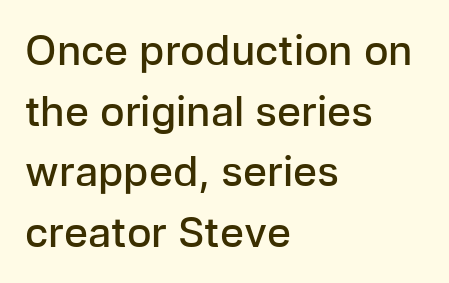
Q: Is the text bold? A: Semi-bold.
Q: Is the text italic (slanted)? A: No, it is upright.
Q: Is the typeface a serif or a sans-serif typeface? A: Sans-serif.
Q: Is the text underlined? A: No.
Q: How is the paragraph aligned? A: Left-aligned.
Q: Is the spacing between letters normal or unusually wide? A: Normal.
Q: Is the spacing between lines tight, normal or loose? A: Normal.
Q: Width (condensed, normal, or wide)? A: Normal.
Q: Stroke contrast? A: Low.
Q: x-height? A: Medium.
Q: Monospaced? A: No.
